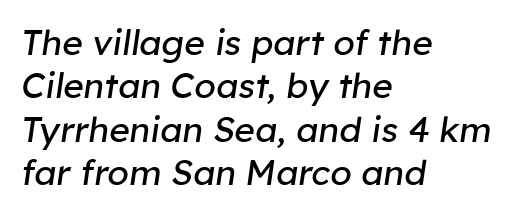
Q: Is the text bold? A: No.
Q: Is the text italic (slanted)? A: Yes, it leans right by about 8 degrees.
Q: Is the text underlined? A: No.
Q: How is the paragraph aligned? A: Left-aligned.
Q: Is the spacing between letters normal or unusually wide? A: Normal.
Q: Width (condensed, normal, or wide)? A: Normal.
Q: Stroke contrast? A: Low.
Q: x-height? A: Medium.
Q: Monospaced? A: No.
